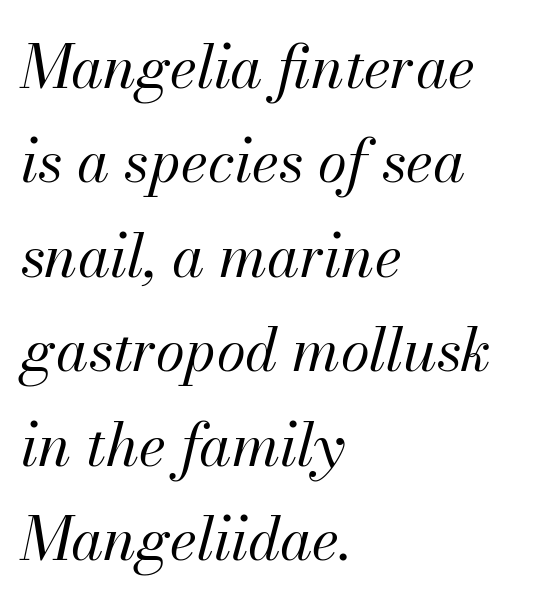
Q: Is the text bold? A: No.
Q: Is the text italic (slanted)? A: Yes, it leans right by about 13 degrees.
Q: Is the text underlined? A: No.
Q: How is the paragraph aligned? A: Left-aligned.
Q: Is the spacing between letters normal or unusually wide? A: Normal.
Q: Is the spacing between lines tight, normal or loose? A: Normal.
Q: Width (condensed, normal, or wide)? A: Normal.
Q: Stroke contrast? A: Medium.
Q: x-height? A: Small.
Q: Monospaced? A: No.
